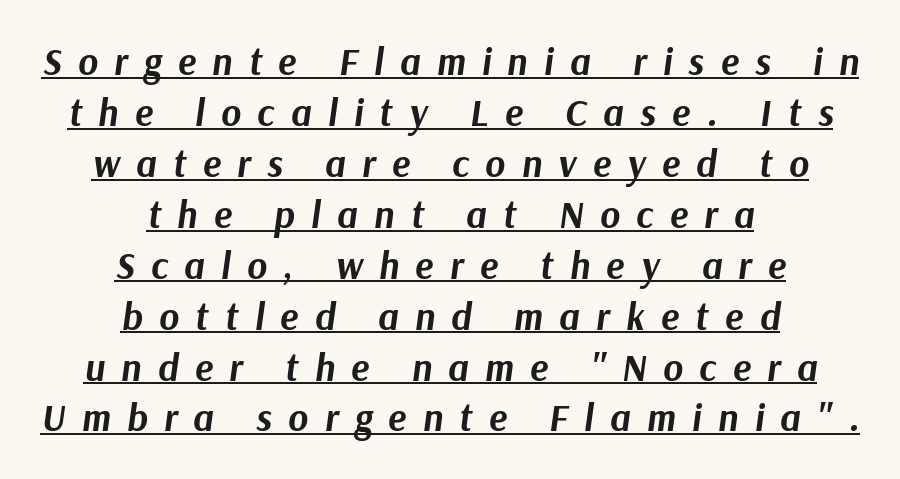
The image shows 38 px bold type, italic (leaning right); set centered, normal line spacing (1.34x), unusually wide letter spacing (+0.43 em), underlined; medium stroke contrast and a medium x-height.
